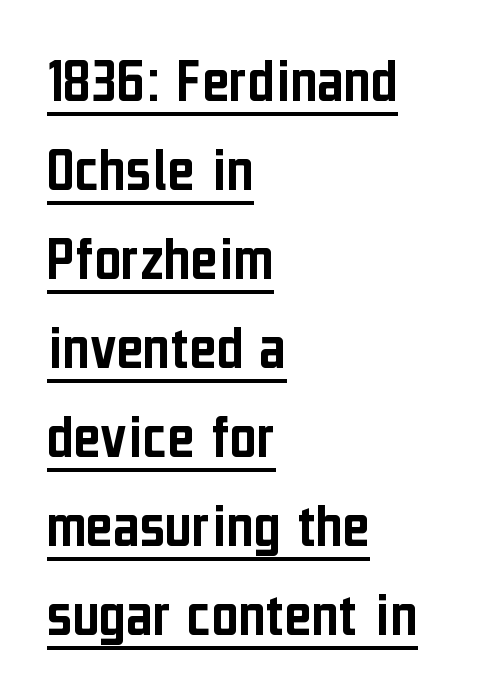
The image shows 65 px condensed sans-serif type, upright; set left-aligned, normal line spacing (1.37x), normal letter spacing, underlined; low stroke contrast and a medium x-height.
